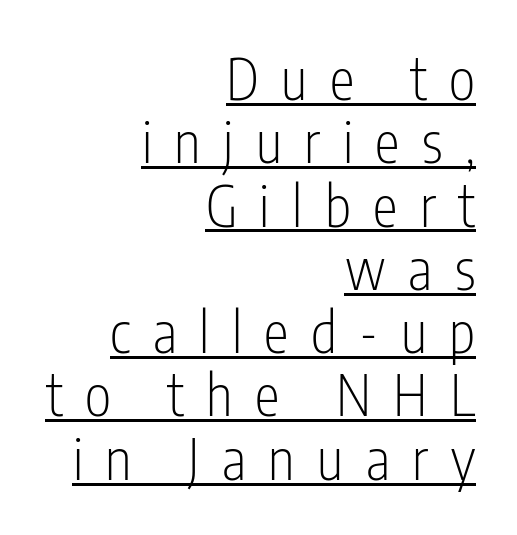
{"serif": "no", "italic": "no", "bold": "no", "weight": "light", "width": "condensed", "stroke_contrast": "low", "x_height": "medium", "monospaced": "no", "underline": "yes", "align": "right", "line_spacing": "tight", "line_spacing_ratio": 1.13, "letter_spacing": "wide", "letter_spacing_em": 0.4, "glyph_px": 56}
